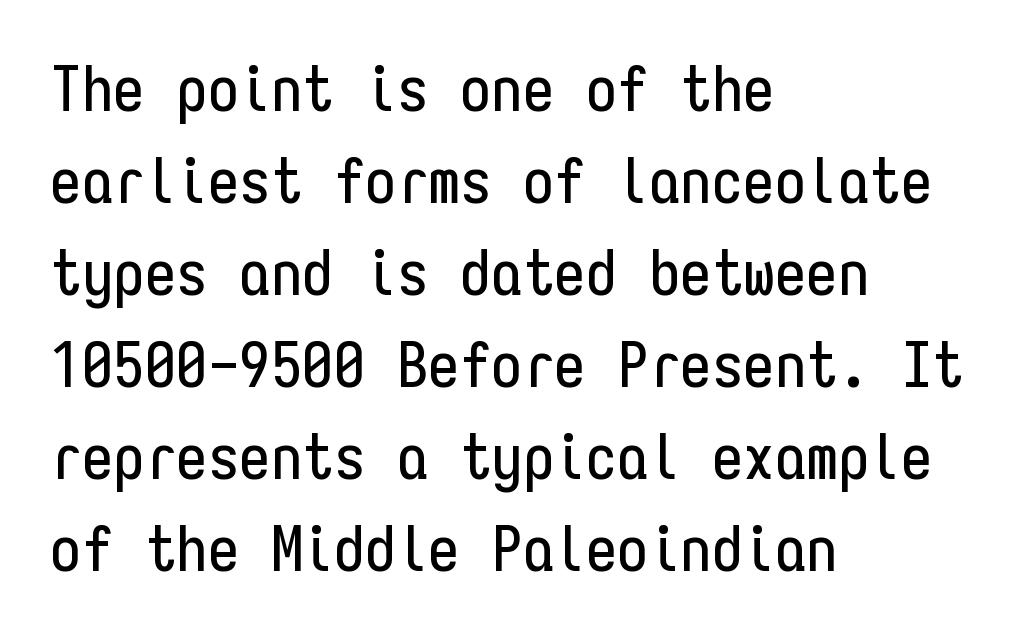
When letters stand straight like this, we call the style roman or upright. To sum up the face: it is a sans, with no serifs. The paragraph shown leans on its left margin. Does extra space separate the letters? No, they use regular spacing. Compared with typical paragraphs, the rows here are spaced about the same. No word sits above an underline.
